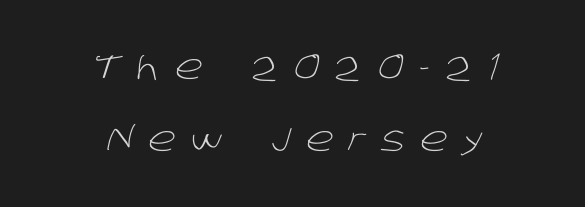
Q: Is the text bold? A: No.
Q: Is the typeface a serif or a sans-serif typeface? A: Sans-serif.
Q: Is the text underlined? A: No.
Q: How is the paragraph aligned? A: Centered.
Q: Is the spacing between letters normal or unusually wide? A: Unusually wide.
Q: Is the spacing between lines tight, normal or loose? A: Loose.
Q: Width (condensed, normal, or wide)? A: Normal.
Q: Stroke contrast? A: Low.
Q: x-height? A: Large.
Q: Monospaced? A: No.
